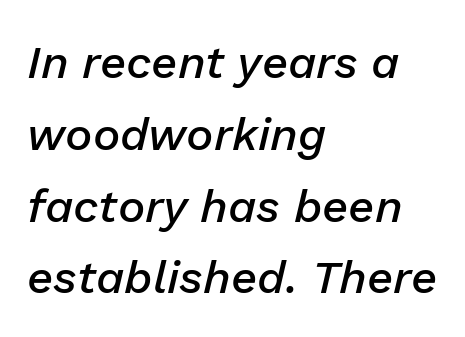
The image shows 46 px semibold type, italic (leaning right); set left-aligned, normal line spacing (1.56x), normal letter spacing, not underlined; low stroke contrast and a medium x-height.
